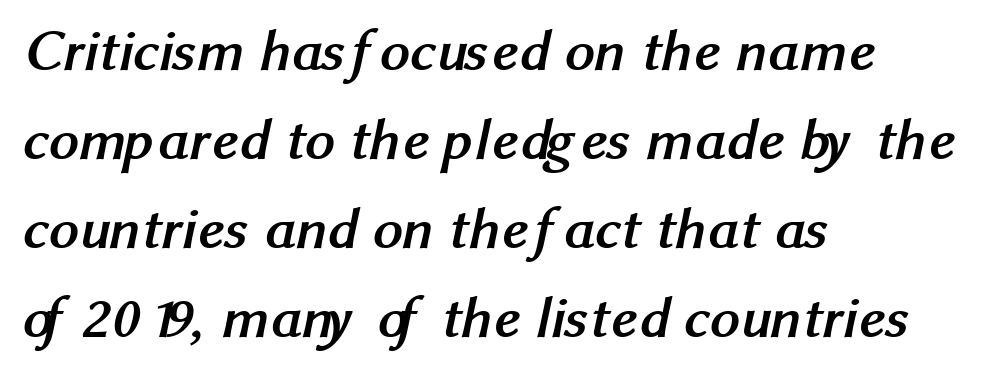
Leftover space on each line is placed entirely after the last word. No extra tracking has been applied to these lines. Compared with an ordinary text face, these strokes are far heavier — a full bold. Spacing verdict: proportional, widths tailored to each character. The strip under each line holds only bare page. A sans-serif font was chosen for this passage.
